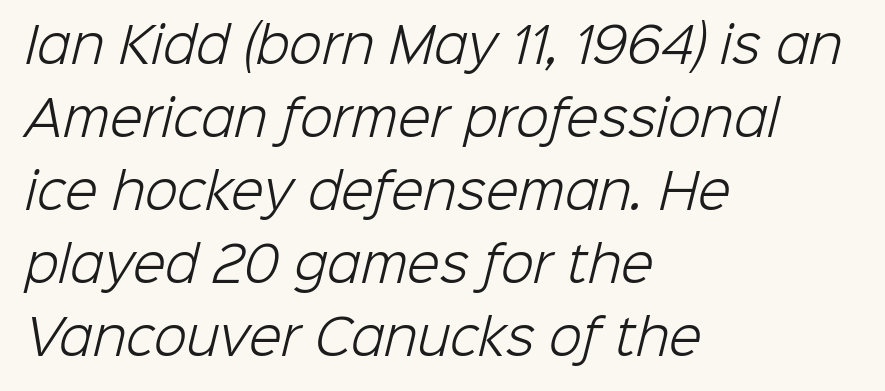
Q: Is the text bold? A: No.
Q: Is the typeface a serif or a sans-serif typeface? A: Sans-serif.
Q: Is the text underlined? A: No.
Q: How is the paragraph aligned? A: Left-aligned.
Q: Is the spacing between letters normal or unusually wide? A: Normal.
Q: Is the spacing between lines tight, normal or loose? A: Normal.
Q: Width (condensed, normal, or wide)? A: Normal.
Q: Stroke contrast? A: Low.
Q: x-height? A: Medium.
Q: Monospaced? A: No.
